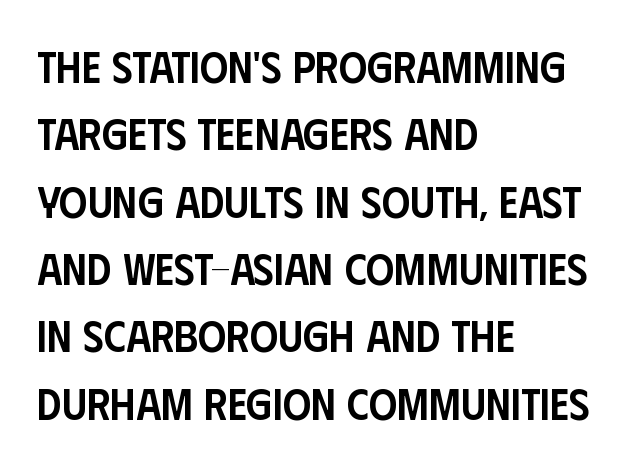
Q: Is the text bold? A: Semi-bold.
Q: Is the text italic (slanted)? A: No, it is upright.
Q: Is the typeface a serif or a sans-serif typeface? A: Sans-serif.
Q: Is the text underlined? A: No.
Q: How is the paragraph aligned? A: Left-aligned.
Q: Is the spacing between letters normal or unusually wide? A: Normal.
Q: Is the spacing between lines tight, normal or loose? A: Normal.
Q: Width (condensed, normal, or wide)? A: Condensed.
Q: Stroke contrast? A: Low.
Q: x-height? A: Large.
Q: Monospaced? A: No.
